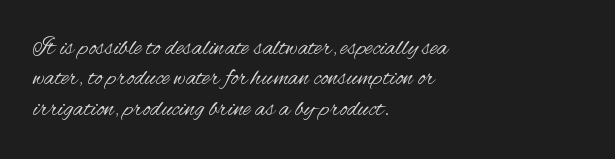
Only glyphs here, with clear space below each row. Leftover space on each line is placed entirely after the last word. The gaps between neighbouring characters are ordinary and unremarkable. A light-to-regular cut is what we see here.
